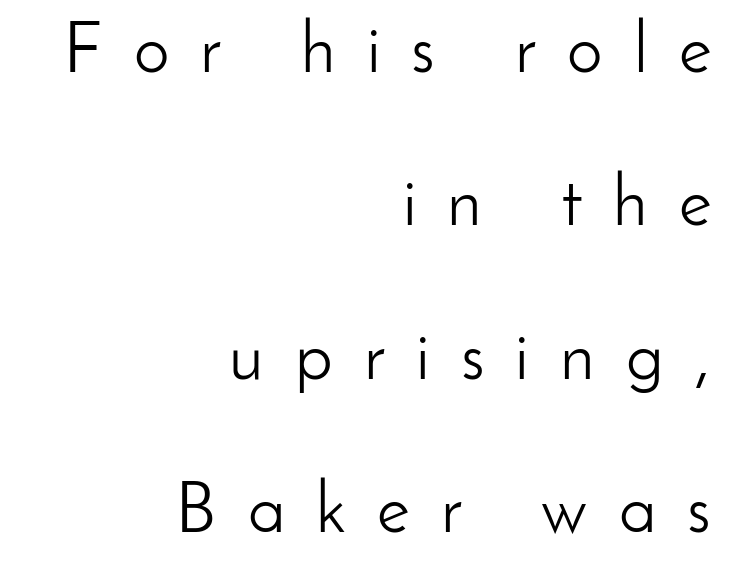
{"serif": "no", "italic": "no", "bold": "no", "weight": "light", "width": "normal", "stroke_contrast": "low", "x_height": "small", "monospaced": "no", "underline": "no", "align": "right", "line_spacing": "loose", "line_spacing_ratio": 2.16, "letter_spacing": "wide", "letter_spacing_em": 0.44, "glyph_px": 71}
